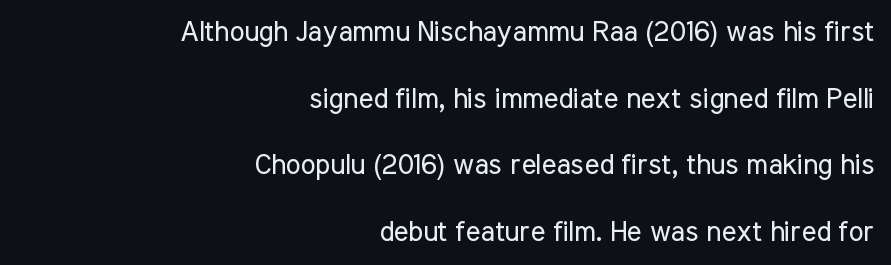
{"serif": "no", "italic": "no", "bold": "no", "weight": "regular", "width": "condensed", "stroke_contrast": "low", "x_height": "medium", "monospaced": "no", "underline": "no", "align": "right", "line_spacing": "loose", "line_spacing_ratio": 2.38, "letter_spacing": "normal", "letter_spacing_em": 0.0, "glyph_px": 28}
